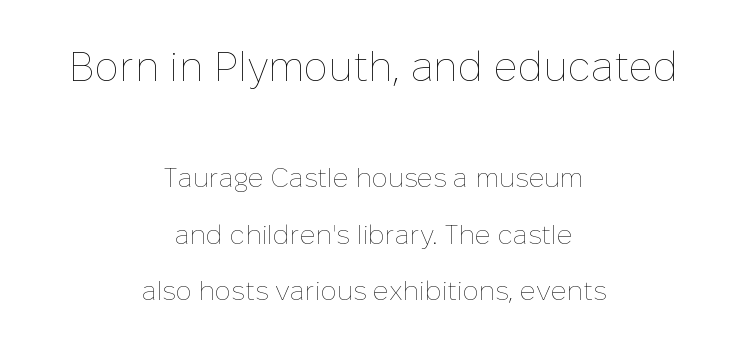
Successive baselines arrive slowly, with a big drop between each. This layout puts the oversized block above and the modest block below. The passage shown is typed in a proportional face where columns would drift. Default kerning and tracking; the words read as compact shapes.
